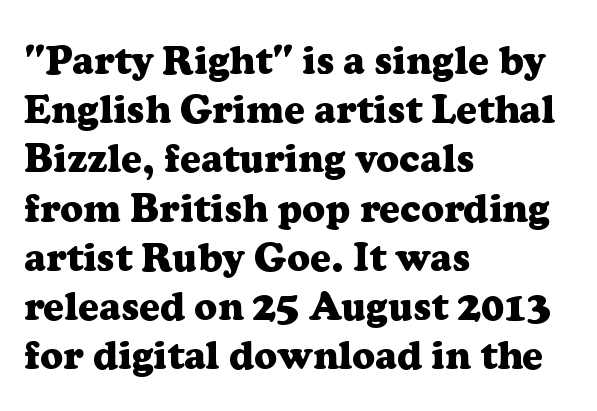
Q: Is the text bold? A: Yes.
Q: Is the text italic (slanted)? A: No, it is upright.
Q: Is the typeface a serif or a sans-serif typeface? A: Serif.
Q: Is the text underlined? A: No.
Q: How is the paragraph aligned? A: Left-aligned.
Q: Is the spacing between letters normal or unusually wide? A: Normal.
Q: Width (condensed, normal, or wide)? A: Normal.
Q: Stroke contrast? A: Low.
Q: x-height? A: Medium.
Q: Monospaced? A: No.
